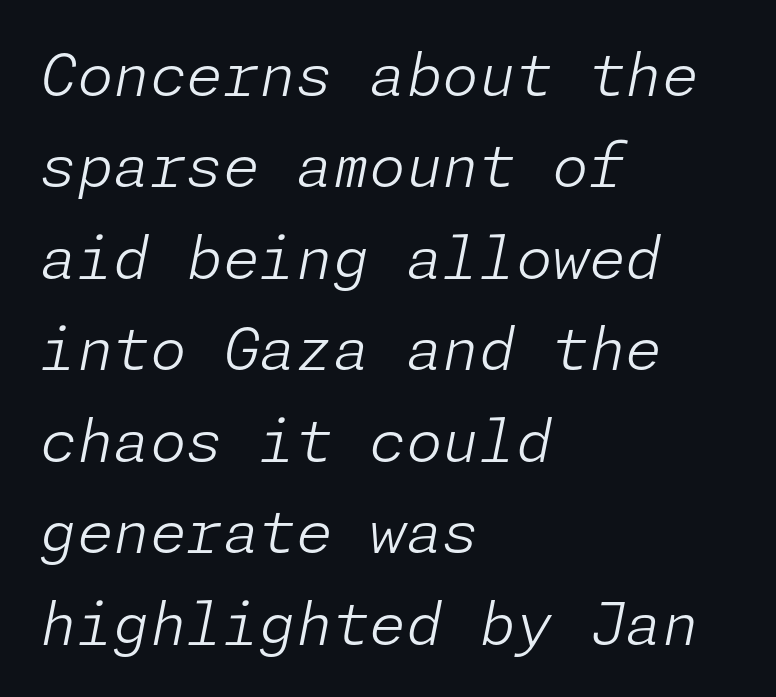
The image shows 59 px light type, italic (leaning right); set left-aligned, normal line spacing (1.55x), normal letter spacing, not underlined; low stroke contrast and a medium x-height.
